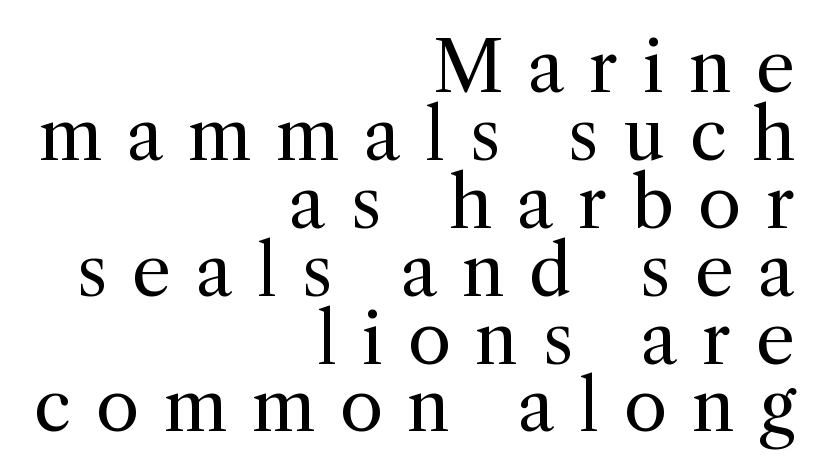
Q: Is the text bold? A: No.
Q: Is the text italic (slanted)? A: No, it is upright.
Q: Is the typeface a serif or a sans-serif typeface? A: Serif.
Q: Is the text underlined? A: No.
Q: How is the paragraph aligned? A: Right-aligned.
Q: Is the spacing between letters normal or unusually wide? A: Unusually wide.
Q: Is the spacing between lines tight, normal or loose? A: Tight.
Q: Width (condensed, normal, or wide)? A: Normal.
Q: x-height? A: Medium.
Q: Monospaced? A: No.
